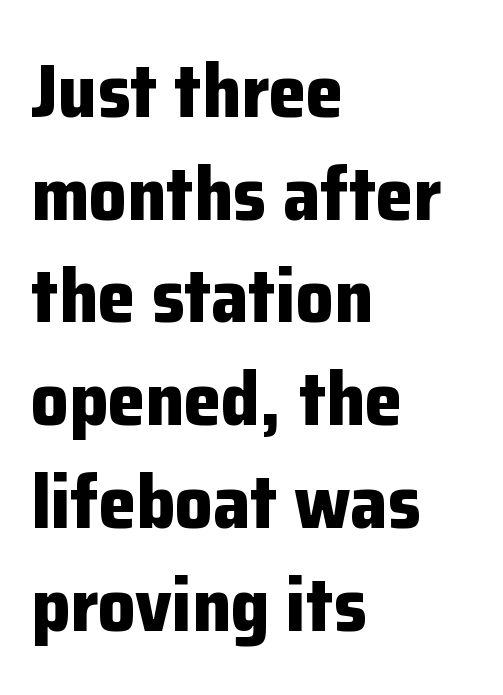
The image shows 75 px bold sans-serif type, upright; set left-aligned, normal line spacing (1.37x), normal letter spacing, not underlined; low stroke contrast and a medium x-height.
